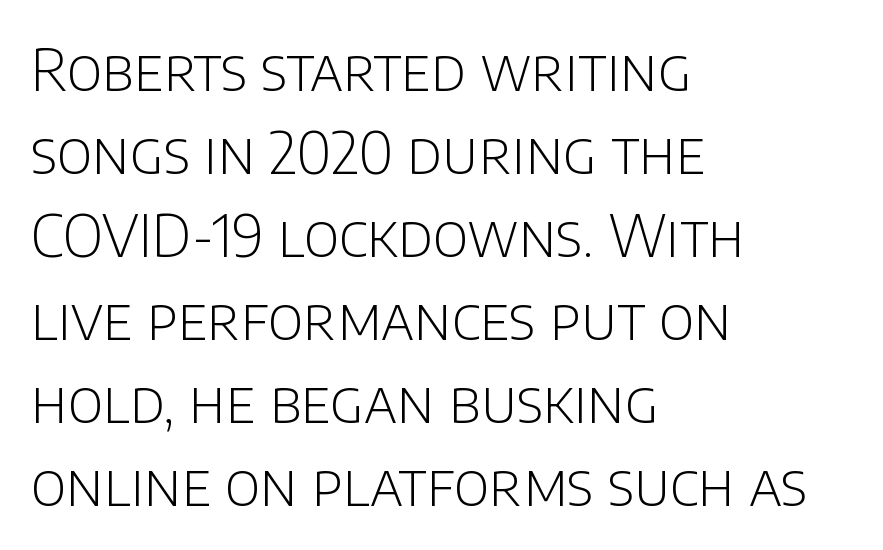
Q: Is the text bold? A: No.
Q: Is the text italic (slanted)? A: No, it is upright.
Q: Is the typeface a serif or a sans-serif typeface? A: Sans-serif.
Q: Is the text underlined? A: No.
Q: How is the paragraph aligned? A: Left-aligned.
Q: Is the spacing between letters normal or unusually wide? A: Normal.
Q: Is the spacing between lines tight, normal or loose? A: Normal.
Q: Width (condensed, normal, or wide)? A: Normal.
Q: Stroke contrast? A: Low.
Q: x-height? A: Large.
Q: Monospaced? A: No.
